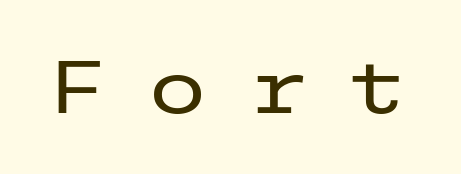
The image shows 74 px regular-weight, wide sans-serif type, upright; set unusually wide letter spacing (+0.48 em), not underlined; low stroke contrast and a medium x-height.
